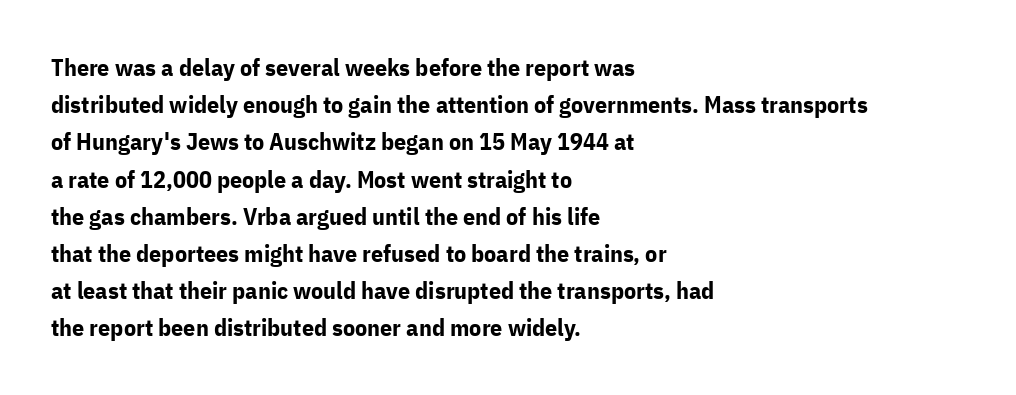
Q: Is the text bold? A: Yes.
Q: Is the text italic (slanted)? A: No, it is upright.
Q: Is the text underlined? A: No.
Q: How is the paragraph aligned? A: Left-aligned.
Q: Is the spacing between letters normal or unusually wide? A: Normal.
Q: Is the spacing between lines tight, normal or loose? A: Normal.
